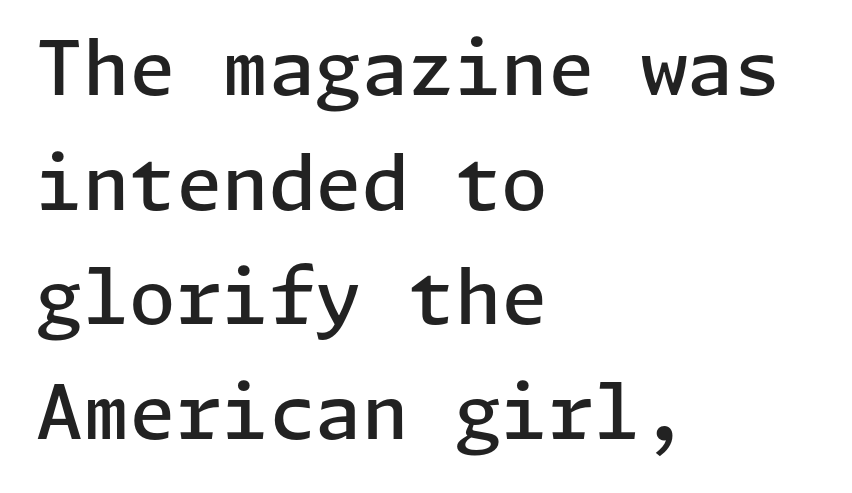
The image shows 75 px semibold sans-serif type, upright; set left-aligned, normal line spacing (1.53x), normal letter spacing, not underlined; low stroke contrast and a medium x-height.
